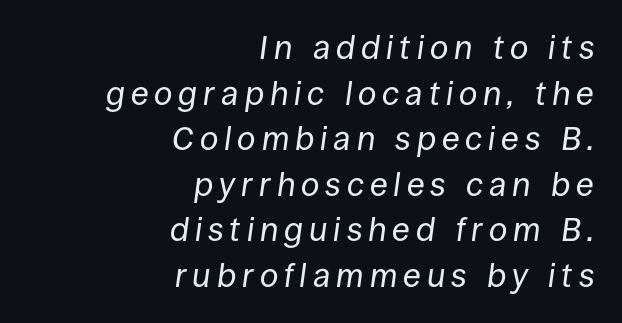
The face used here is proportionally spaced, like ordinary book or web type. The ragged edge is on the left, which tells us the setting is flush right. Slanted lettering throughout. The lines sit at an ordinary, default distance from one another.
